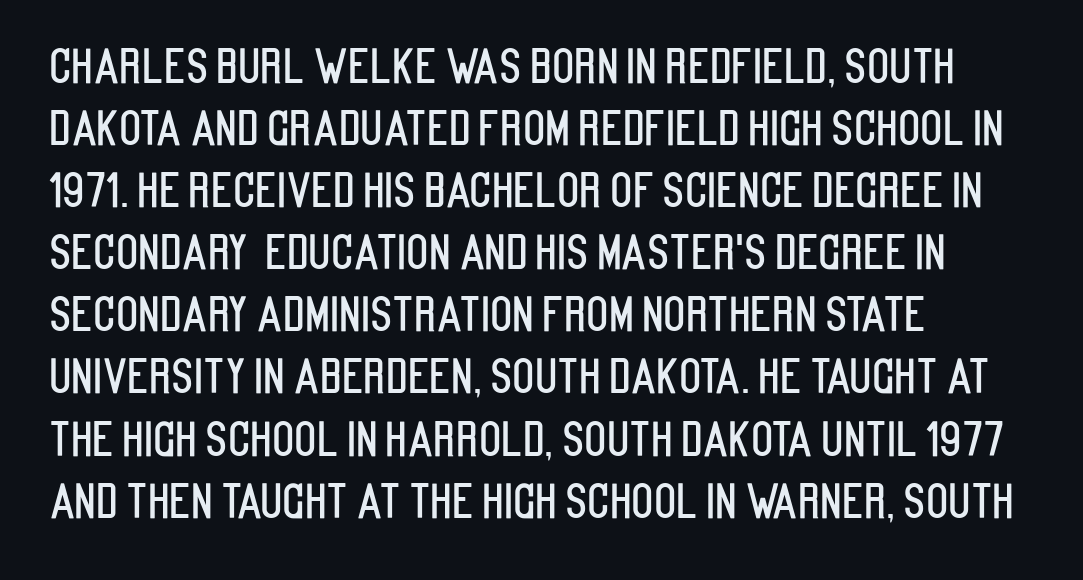
Short note: letters normally spaced. The lines sit at an ordinary, default distance from one another. Do the characters align in a grid? No, the font is proportional. Each letter's strokes conclude bluntly, with no projecting serifs.
